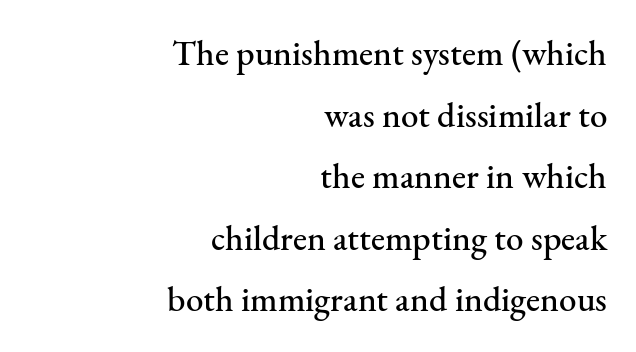
Q: Is the text italic (slanted)? A: No, it is upright.
Q: Is the typeface a serif or a sans-serif typeface? A: Serif.
Q: Is the text underlined? A: No.
Q: How is the paragraph aligned? A: Right-aligned.
Q: Is the spacing between letters normal or unusually wide? A: Normal.
Q: Width (condensed, normal, or wide)? A: Normal.
Q: Stroke contrast? A: Medium.
Q: x-height? A: Small.
Q: Monospaced? A: No.
